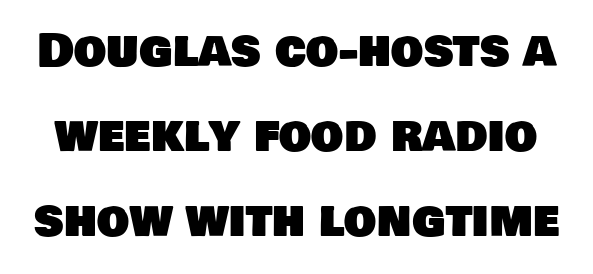
Q: Is the typeface a serif or a sans-serif typeface? A: Sans-serif.
Q: Is the text underlined? A: No.
Q: Is the spacing between letters normal or unusually wide? A: Normal.
Q: Width (condensed, normal, or wide)? A: Normal.
Q: Stroke contrast? A: Low.
Q: x-height? A: Large.
Q: Monospaced? A: No.
